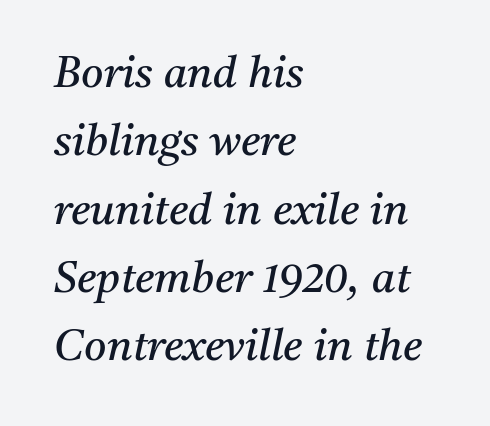
{"serif": "yes", "italic": "yes", "lean": "right", "slant_degrees": 11, "bold": "no", "weight": "regular", "width": "normal", "stroke_contrast": "medium", "x_height": "medium", "monospaced": "no", "underline": "no", "align": "left", "line_spacing": "normal", "line_spacing_ratio": 1.59, "letter_spacing": "normal", "letter_spacing_em": 0.0, "glyph_px": 43}
